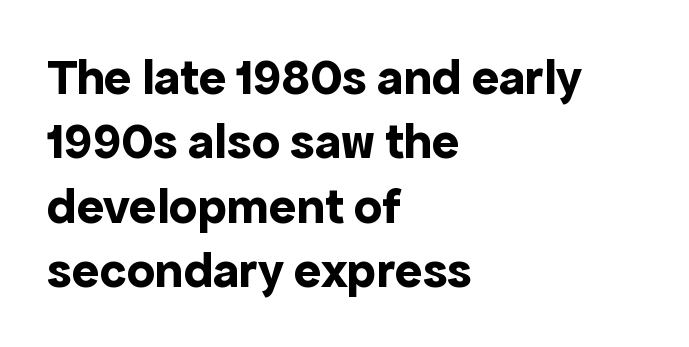
Q: Is the text bold? A: Yes.
Q: Is the text italic (slanted)? A: No, it is upright.
Q: Is the typeface a serif or a sans-serif typeface? A: Sans-serif.
Q: Is the text underlined? A: No.
Q: How is the paragraph aligned? A: Left-aligned.
Q: Is the spacing between letters normal or unusually wide? A: Normal.
Q: Is the spacing between lines tight, normal or loose? A: Normal.
Q: Width (condensed, normal, or wide)? A: Normal.
Q: x-height? A: Medium.
Q: Monospaced? A: No.
